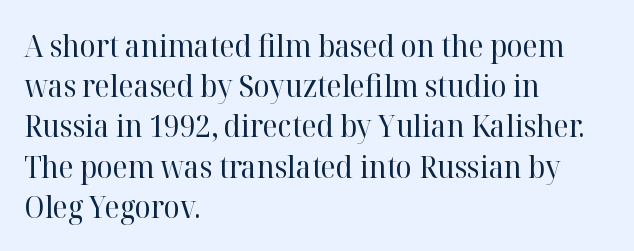
The image shows 30 px regular-weight serif type, upright; set left-aligned, normal line spacing (1.34x), normal letter spacing, not underlined; high stroke contrast and a medium x-height.
